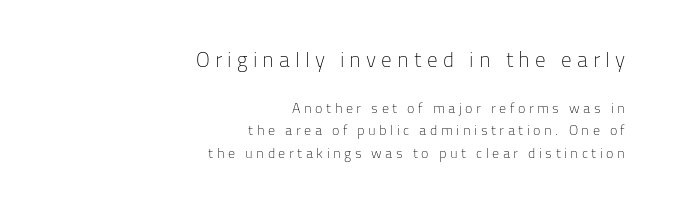
The image shows 21 px text type, upright; set right-aligned, normal line spacing (1.61x), unusually wide letter spacing (+0.24 em), not underlined; the first (top) block is 1.5x larger.
